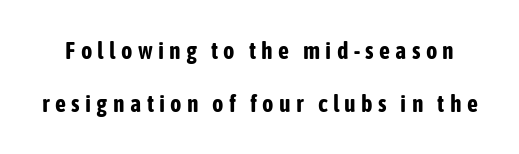
{"italic": "no", "bold": "yes", "underline": "no", "line_spacing": "loose", "line_spacing_ratio": 2.19, "letter_spacing": "wide", "letter_spacing_em": 0.22, "glyph_px": 24}
